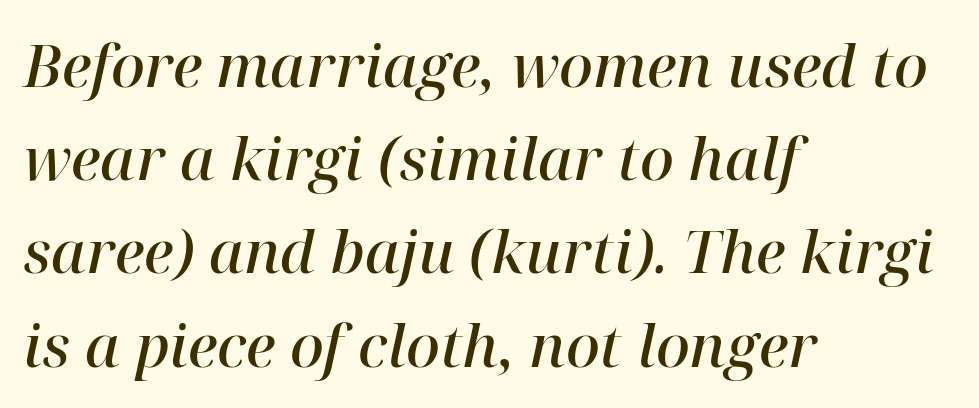
{"serif": "yes", "italic": "yes", "lean": "right", "slant_degrees": 12, "bold": "semi", "weight": "semibold", "width": "normal", "stroke_contrast": "high", "x_height": "medium", "monospaced": "no", "underline": "no", "align": "left", "line_spacing": "normal", "line_spacing_ratio": 1.58, "letter_spacing": "normal", "letter_spacing_em": 0.0, "glyph_px": 59}
